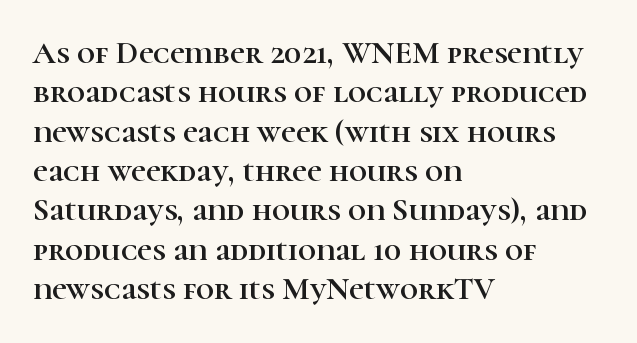
This rendering employs a face with finishing strokes, i.e., a serif. This sample is left-justified, so line endings fall wherever the words run out. Spacing between characters is what you'd get straight out of the box. The glyphs are unaccompanied by any horizontal stroke below them.
